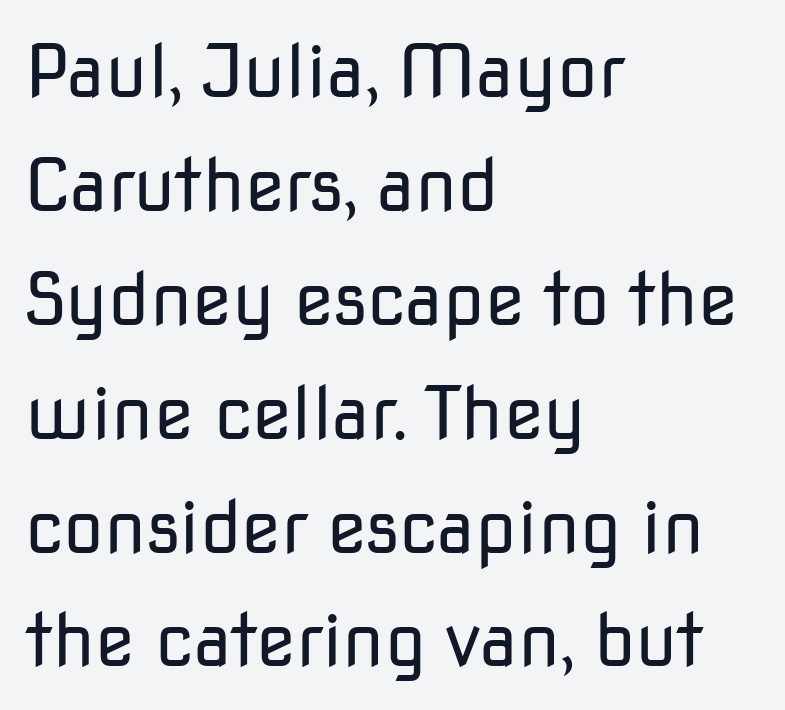
{"serif": "no", "italic": "no", "bold": "no", "weight": "regular", "width": "normal", "stroke_contrast": "low", "x_height": "medium", "monospaced": "no", "underline": "no", "align": "left", "line_spacing": "normal", "line_spacing_ratio": 1.56, "letter_spacing": "normal", "letter_spacing_em": 0.0, "glyph_px": 73}
